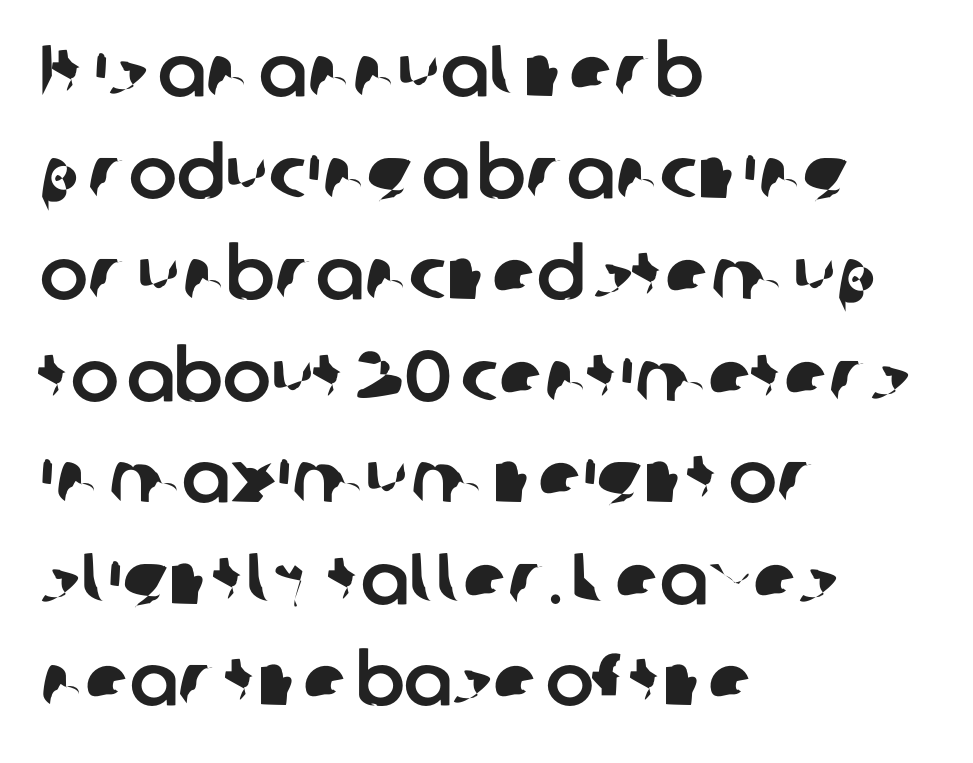
{"serif": "no", "width": "normal", "stroke_contrast": "low", "x_height": "medium", "monospaced": "no", "underline": "no", "align": "left", "line_spacing": "normal", "line_spacing_ratio": 1.41, "letter_spacing": "normal", "letter_spacing_em": 0.0, "glyph_px": 72}
